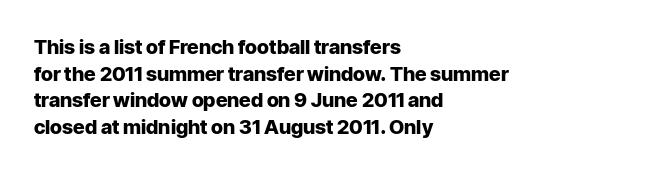
The image shows 20 px bold type, upright; set left-aligned, normal line spacing (1.33x), normal letter spacing, not underlined.
